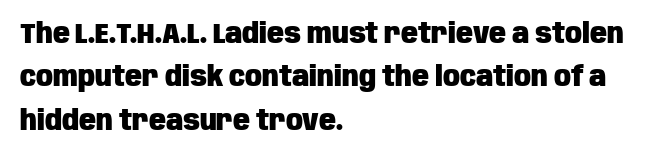
{"serif": "no", "italic": "no", "bold": "yes", "weight": "heavy", "width": "condensed", "stroke_contrast": "low", "x_height": "large", "monospaced": "no", "underline": "no", "align": "left", "line_spacing": "normal", "line_spacing_ratio": 1.55, "letter_spacing": "normal", "letter_spacing_em": 0.0, "glyph_px": 28}
